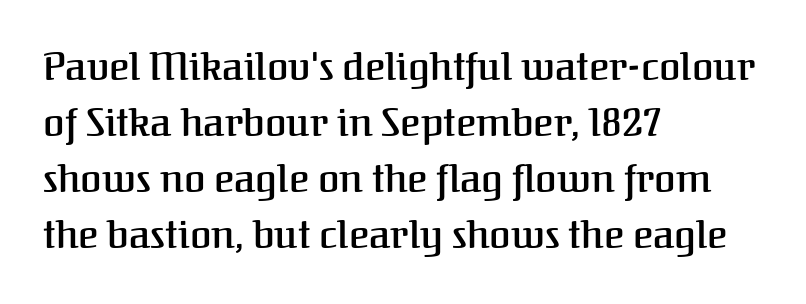
The image shows 39 px semibold serif type, upright; set left-aligned, normal line spacing (1.44x), normal letter spacing, not underlined; medium stroke contrast and a medium x-height.
